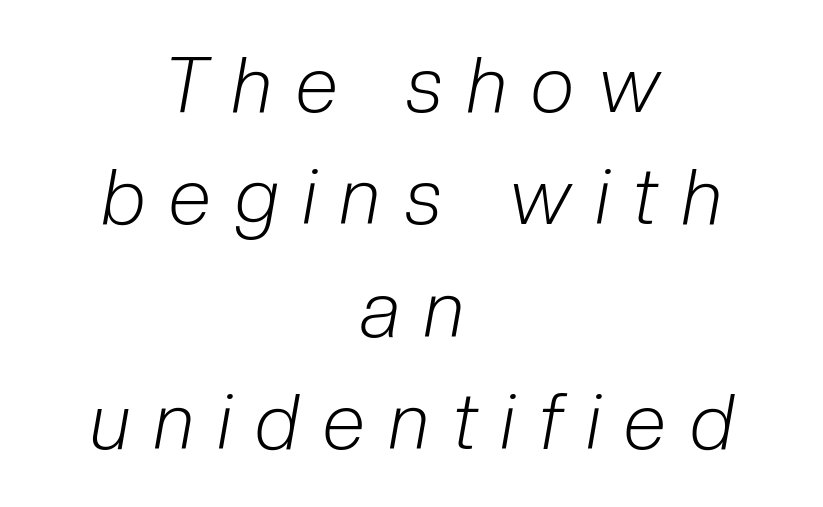
The image shows 77 px light, condensed type, italic (leaning right); set centered, normal line spacing (1.46x), unusually wide letter spacing (+0.32 em), not underlined; low stroke contrast and a medium x-height.
